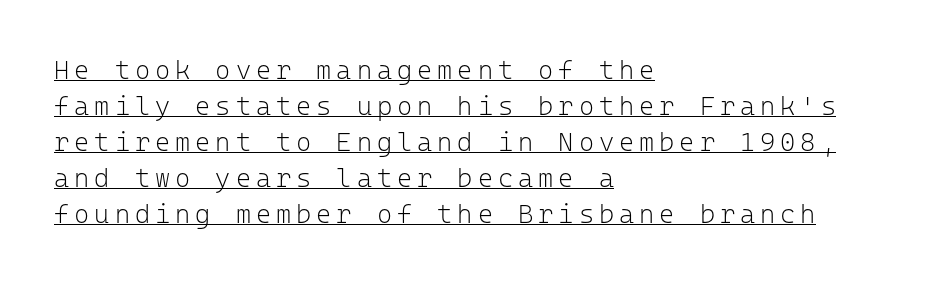
Layout note: lines flush left. The specimen includes a rule beneath the text block's lines. No chunkiness to these letters — they're not bold. Compared with typical paragraphs, the rows here are spaced about the same.
